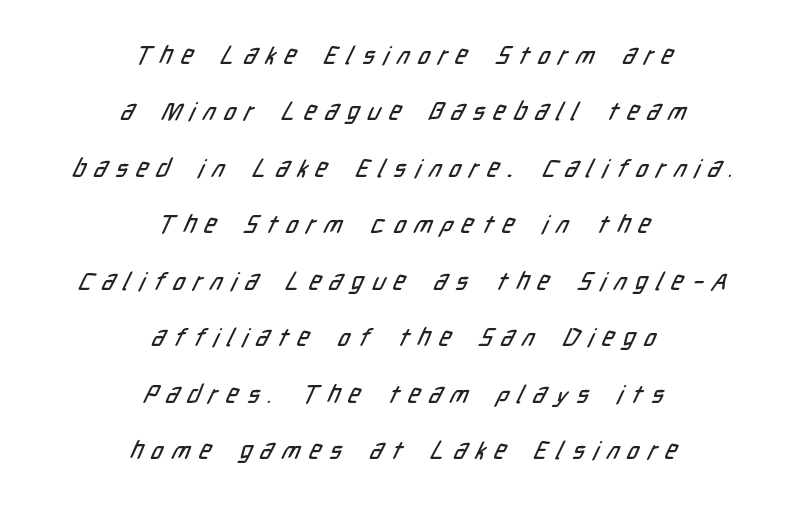
{"underline": "no", "align": "center", "line_spacing": "loose", "line_spacing_ratio": 2.26, "letter_spacing": "wide", "letter_spacing_em": 0.35, "glyph_px": 25}
